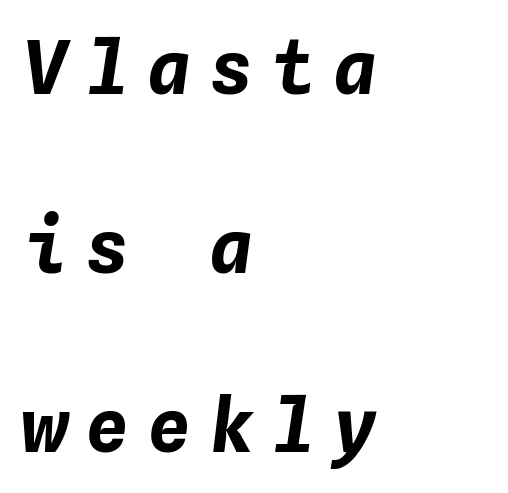
The image shows 73 px bold type, italic (leaning right), monospaced; set left-aligned, loose line spacing (2.45x), unusually wide letter spacing (+0.25 em), not underlined; low stroke contrast and a medium x-height.
